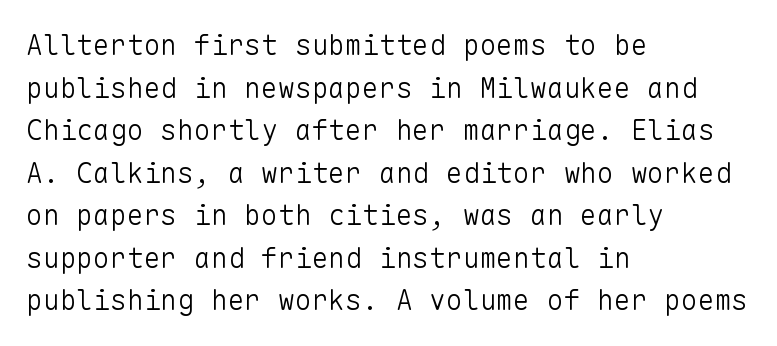
Q: Is the text bold? A: No.
Q: Is the text italic (slanted)? A: No, it is upright.
Q: Is the typeface a serif or a sans-serif typeface? A: Sans-serif.
Q: Is the text underlined? A: No.
Q: How is the paragraph aligned? A: Left-aligned.
Q: Is the spacing between letters normal or unusually wide? A: Normal.
Q: Is the spacing between lines tight, normal or loose? A: Normal.
Q: Width (condensed, normal, or wide)? A: Normal.
Q: Stroke contrast? A: Low.
Q: x-height? A: Medium.
Q: Monospaced? A: Yes.
